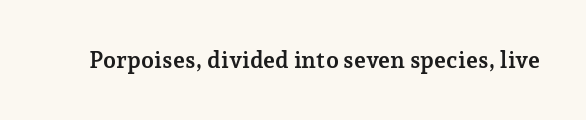
{"italic": "no", "bold": "yes", "underline": "no", "letter_spacing": "normal", "letter_spacing_em": 0.0, "glyph_px": 23}
